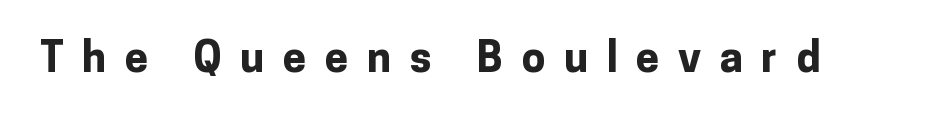
Q: Is the text bold? A: Yes.
Q: Is the text italic (slanted)? A: No, it is upright.
Q: Is the typeface a serif or a sans-serif typeface? A: Sans-serif.
Q: Is the text underlined? A: No.
Q: Is the spacing between letters normal or unusually wide? A: Unusually wide.
Q: Width (condensed, normal, or wide)? A: Normal.
Q: Stroke contrast? A: Low.
Q: x-height? A: Medium.
Q: Monospaced? A: No.
